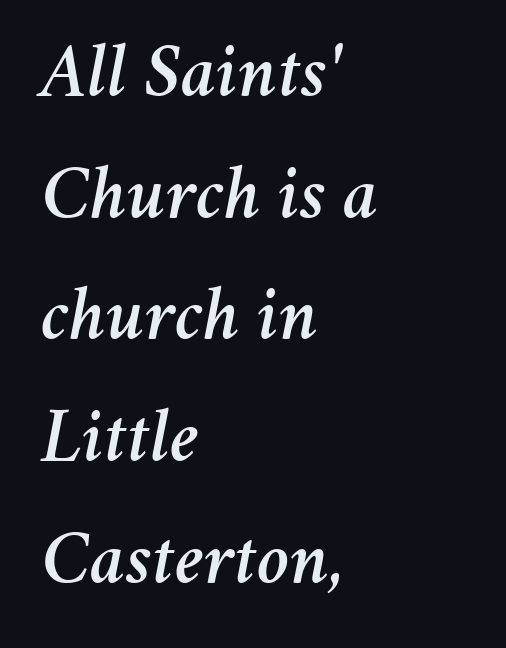
{"italic": "yes", "lean": "right", "slant_degrees": 11, "width": "normal", "stroke_contrast": "medium", "x_height": "medium", "monospaced": "no", "underline": "no", "align": "left", "line_spacing": "normal", "line_spacing_ratio": 1.56, "letter_spacing": "normal", "letter_spacing_em": 0.0, "glyph_px": 78}
